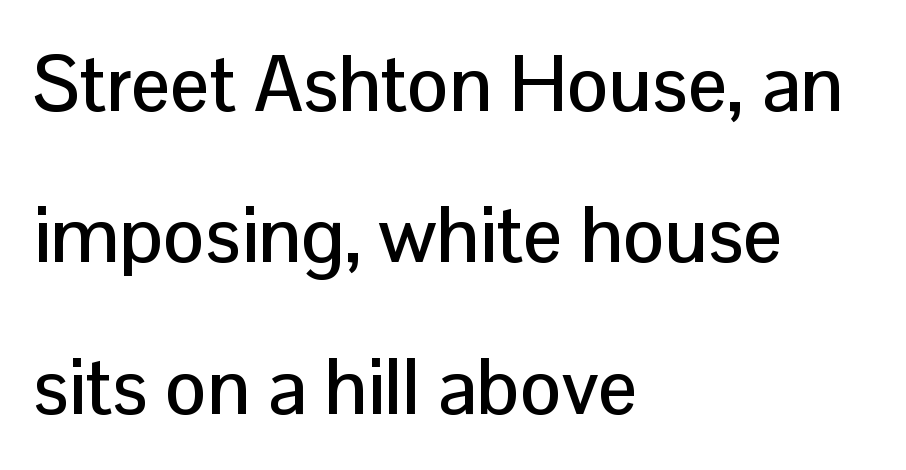
The image shows 78 px sans-serif type, upright; set left-aligned, loose line spacing (1.94x), normal letter spacing, not underlined; low stroke contrast and a medium x-height.
